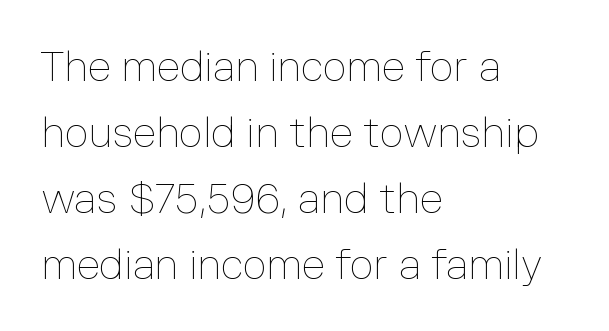
The lines in this sample share a left origin and differ only in where they stop. Is this a fixed-width face? No — the glyphs have proportional, varying widths. A typesetter would call this zero additional tracking. The font is comparable to plain body text, perhaps lighter. Reading down the column, the eye jumps a familiar distance to each next line.
